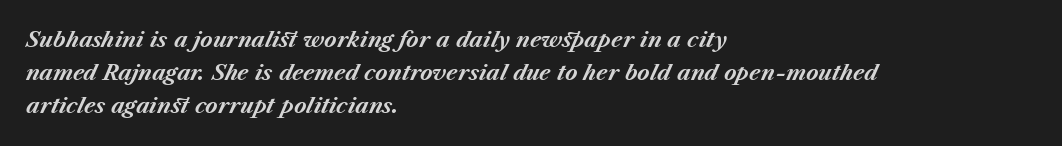
{"italic": "yes", "lean": "right", "slant_degrees": 23, "bold": "yes", "underline": "no", "align": "left", "line_spacing": "normal", "line_spacing_ratio": 1.58, "letter_spacing": "normal", "letter_spacing_em": 0.0, "glyph_px": 21}
